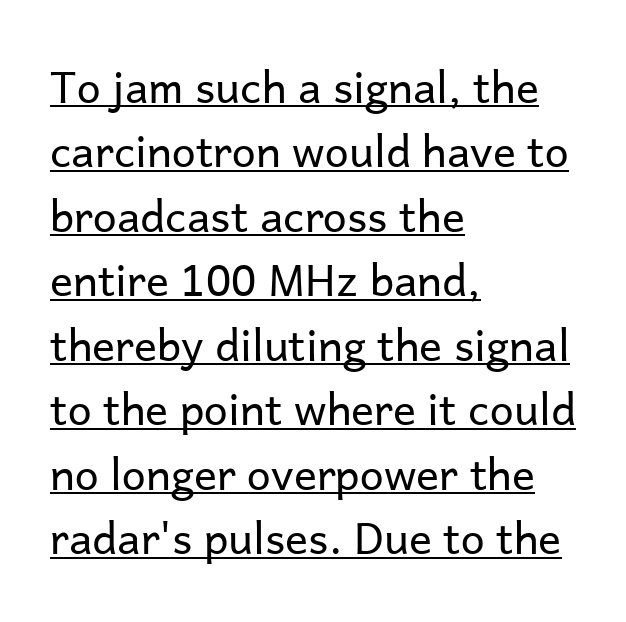
Where is the straight margin? On the left. This sample uses plain, unmodified letter spacing. This sample uses an upright cut, with every glyph sitting square on the baseline. Type style note: lacks serifs.
